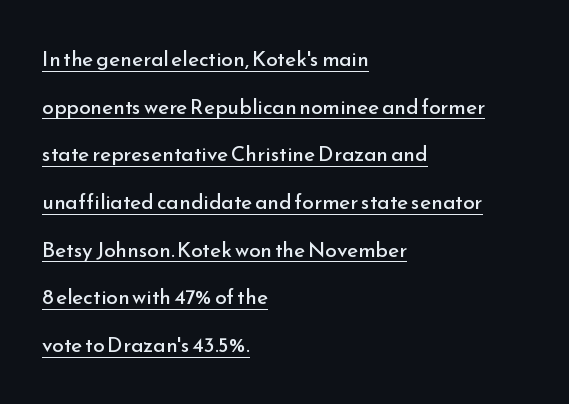
The image shows 21 px text type, upright; set left-aligned, loose line spacing (2.27x), normal letter spacing, underlined.
